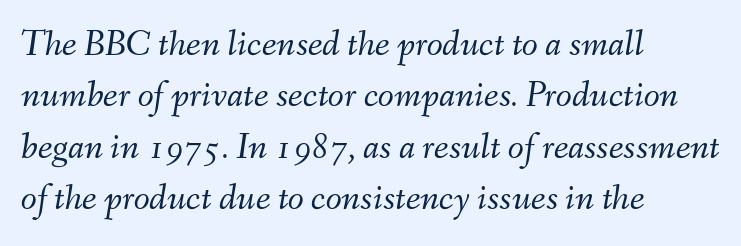
The image shows 37 px light type, italic (leaning right); set left-aligned, normal line spacing (1.39x), normal letter spacing, not underlined; medium stroke contrast and a small x-height.
